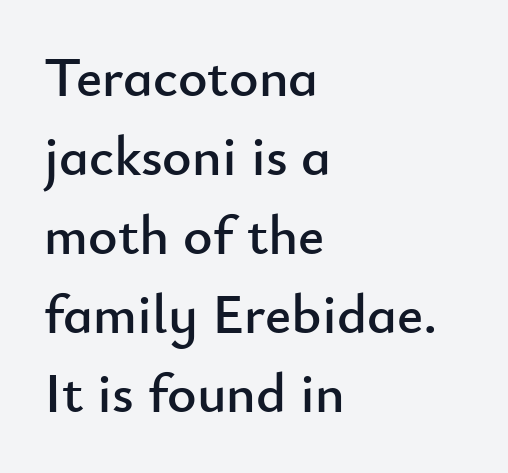
The image shows 56 px sans-serif type, upright; set left-aligned, normal line spacing (1.41x), normal letter spacing, not underlined; low stroke contrast and a small x-height.
